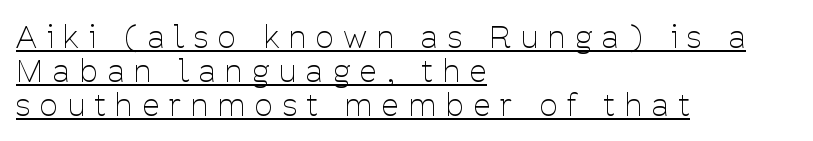
Q: Is the text bold? A: No.
Q: Is the text italic (slanted)? A: No, it is upright.
Q: Is the typeface a serif or a sans-serif typeface? A: Sans-serif.
Q: Is the text underlined? A: Yes.
Q: How is the paragraph aligned? A: Left-aligned.
Q: Is the spacing between letters normal or unusually wide? A: Unusually wide.
Q: Is the spacing between lines tight, normal or loose? A: Tight.
Q: Width (condensed, normal, or wide)? A: Condensed.
Q: Stroke contrast? A: Low.
Q: x-height? A: Medium.
Q: Monospaced? A: No.
